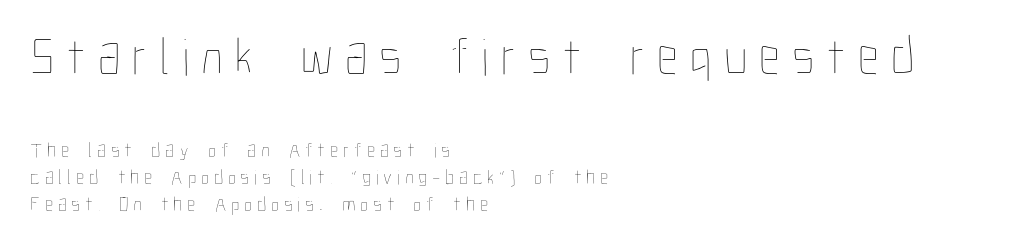
Q: Is the text bold? A: No.
Q: Is the text italic (slanted)? A: No, it is upright.
Q: Is the text underlined? A: No.
Q: How is the paragraph aligned? A: Left-aligned.
Q: Is the spacing between letters normal or unusually wide? A: Unusually wide.
Q: Is the spacing between lines tight, normal or loose? A: Normal.
Q: Which block of text is set in a larger size, the first (top) or the second (bottom)? A: The first (top) one.
Q: Width (condensed, normal, or wide)? A: Condensed.
Q: Stroke contrast? A: Low.
Q: x-height? A: Medium.
Q: Monospaced? A: No.
